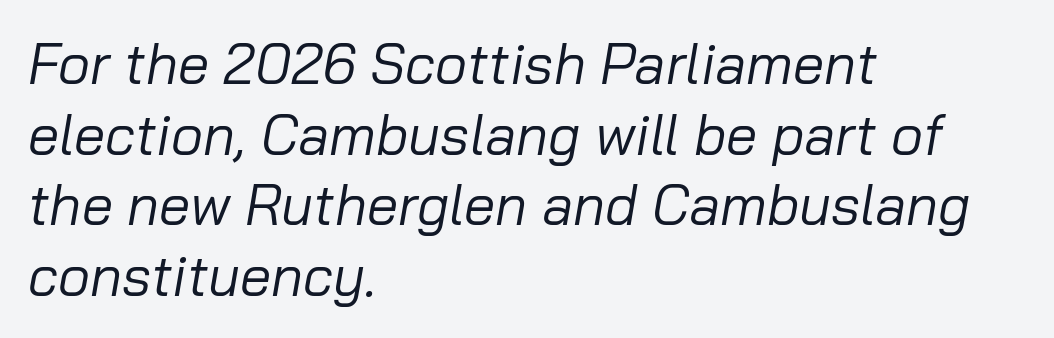
A typesetter would mark this as italic. Each letter keeps its own natural width here, so spacing adapts to shape. The passage shown is not bold in any degree. A typesetter would call this leading conventional body-copy spacing. The tracking reads as untouched default to a designer's eye. Is the block centered? No — it sits flush against the left margin.
